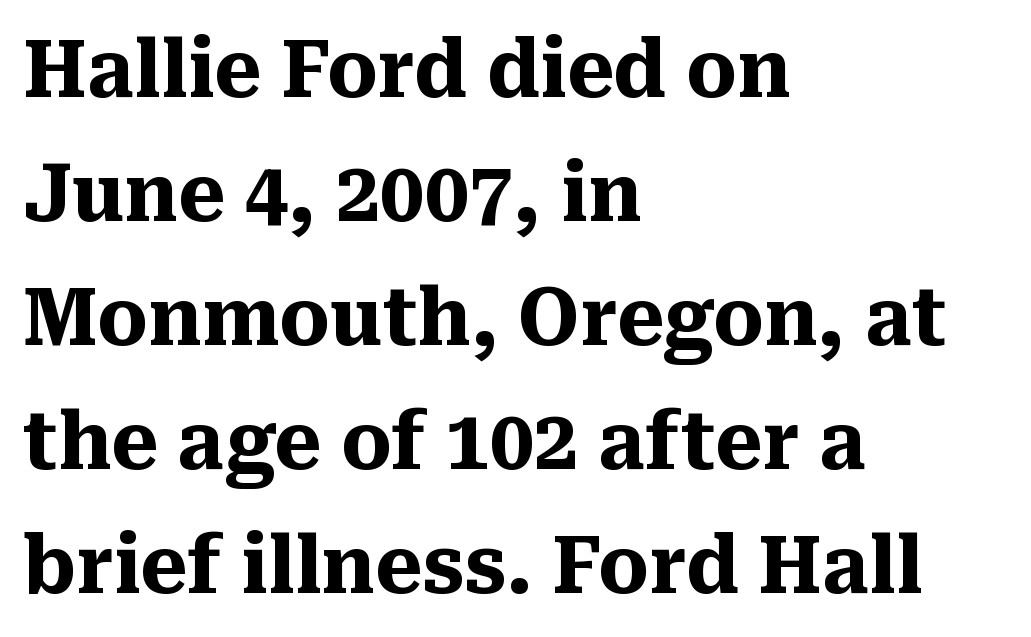
Q: Is the text bold? A: Yes.
Q: Is the text italic (slanted)? A: No, it is upright.
Q: Is the typeface a serif or a sans-serif typeface? A: Serif.
Q: Is the text underlined? A: No.
Q: How is the paragraph aligned? A: Left-aligned.
Q: Is the spacing between letters normal or unusually wide? A: Normal.
Q: Is the spacing between lines tight, normal or loose? A: Normal.
Q: Width (condensed, normal, or wide)? A: Normal.
Q: Stroke contrast? A: Medium.
Q: x-height? A: Medium.
Q: Monospaced? A: No.
